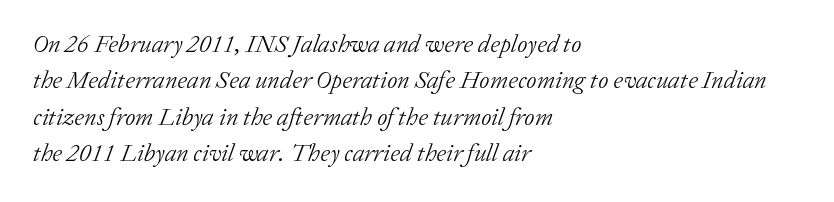
Q: Is the text bold? A: No.
Q: Is the text italic (slanted)? A: Yes, it leans right by about 20 degrees.
Q: Is the text underlined? A: No.
Q: How is the paragraph aligned? A: Left-aligned.
Q: Is the spacing between letters normal or unusually wide? A: Normal.
Q: Is the spacing between lines tight, normal or loose? A: Normal.
